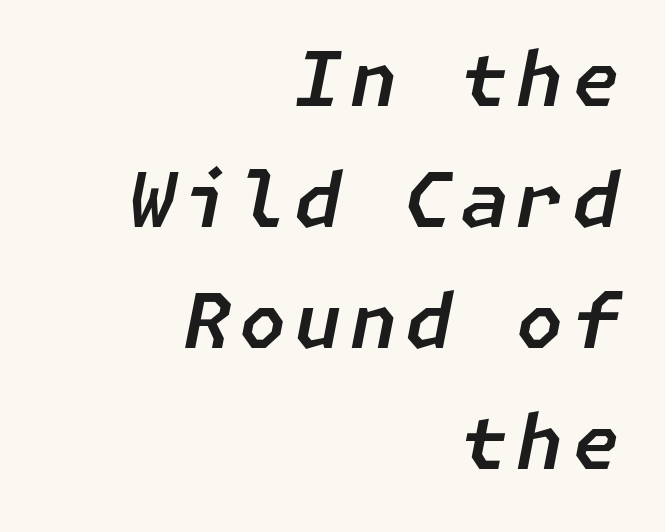
{"italic": "yes", "lean": "right", "slant_degrees": 11, "width": "normal", "stroke_contrast": "low", "x_height": "medium", "underline": "no", "align": "right", "line_spacing": "normal", "line_spacing_ratio": 1.59, "glyph_px": 76}
